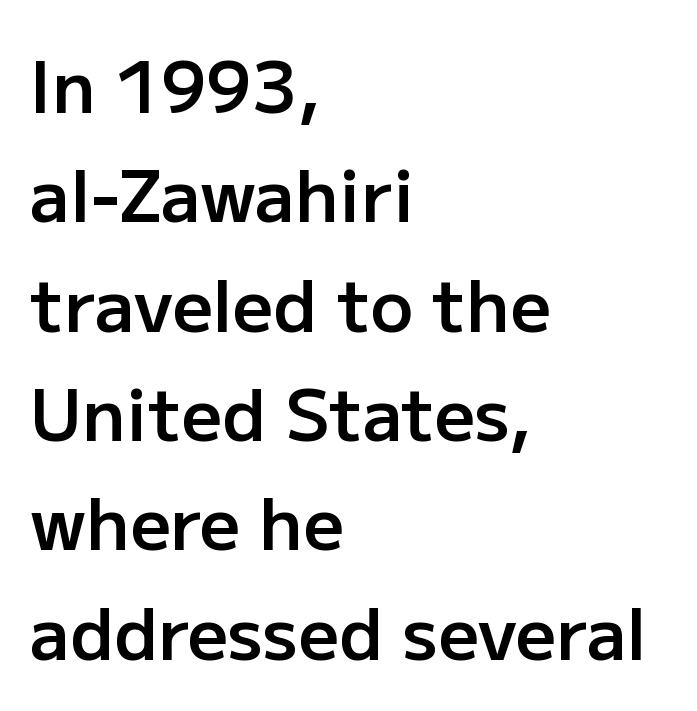
The image shows 71 px semibold sans-serif type, upright; set left-aligned, normal line spacing (1.54x), normal letter spacing, not underlined; low stroke contrast and a medium x-height.
